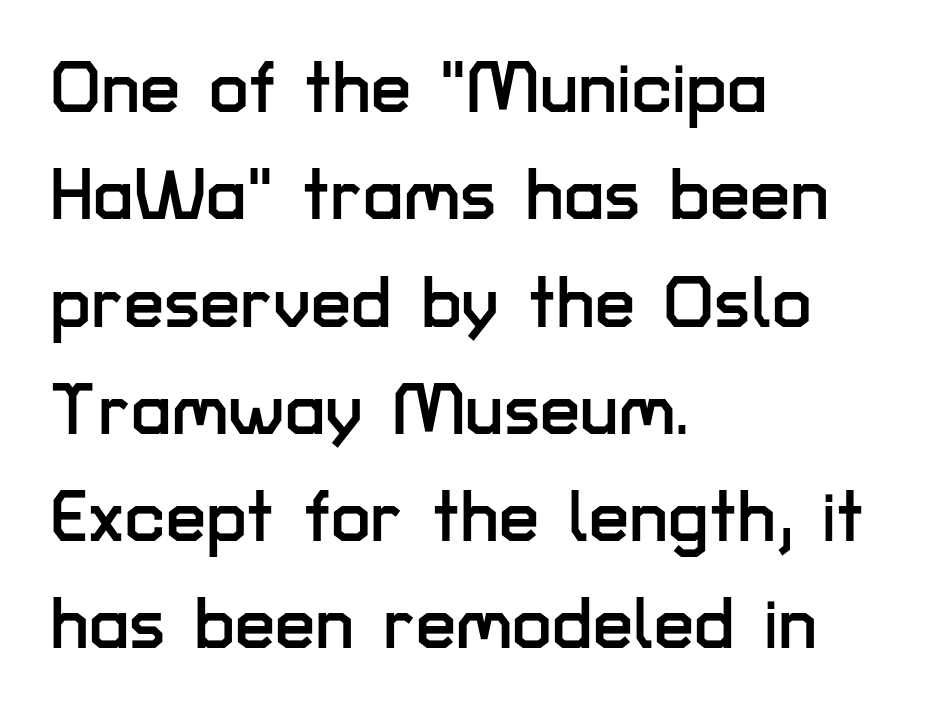
Plain, unruled lines of type. Looks like regular typesetting: each glyph gets only the width it needs. Regarding serifs, this sample does without them. When letters stand straight like this, we call the style roman or upright. How are the letters spaced? Ordinarily, with no added tracking.
